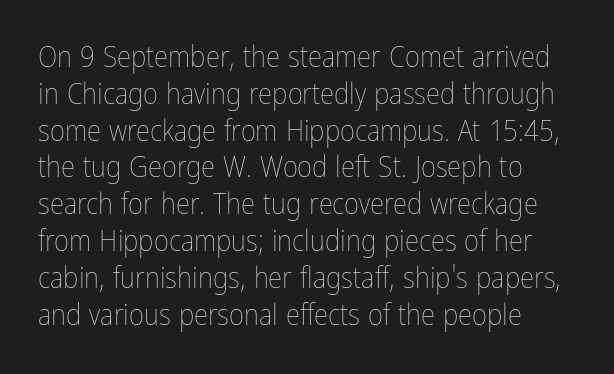
{"italic": "no", "bold": "no", "weight": "thin", "width": "condensed", "stroke_contrast": "low", "x_height": "medium", "monospaced": "no", "underline": "no", "align": "left", "line_spacing": "normal", "line_spacing_ratio": 1.27, "letter_spacing": "normal", "letter_spacing_em": 0.0, "glyph_px": 29}
